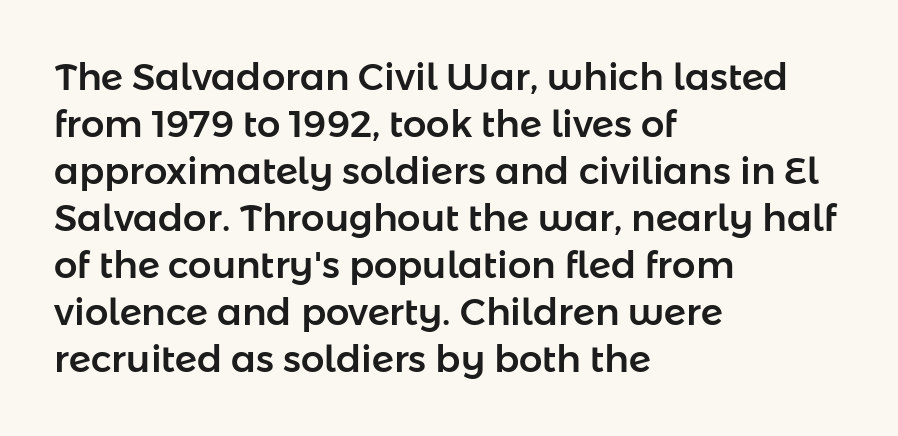
Descender tails drop into unmarked territory. The specimen reads as upright at a glance. Character widths vary here, with narrow letters taking less room than wide ones. The passage shown is typeset with a sans-serif family. Every row of glyphs begins at an identical x-position on the left.
